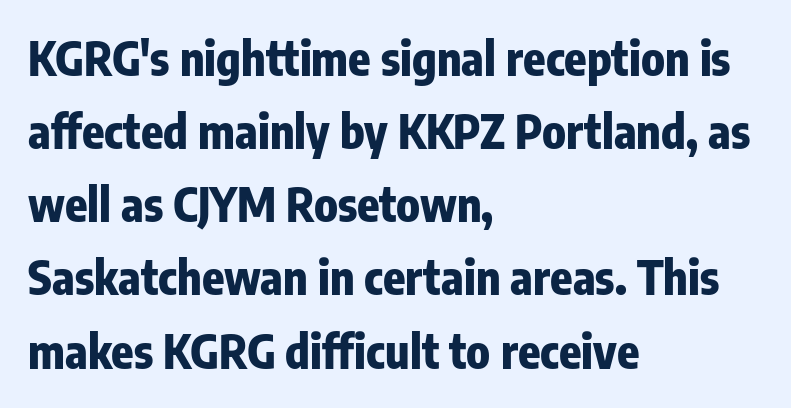
The image shows 46 px heavy, condensed sans-serif type, upright; set left-aligned, normal line spacing (1.59x), normal letter spacing, not underlined; low stroke contrast and a medium x-height.
